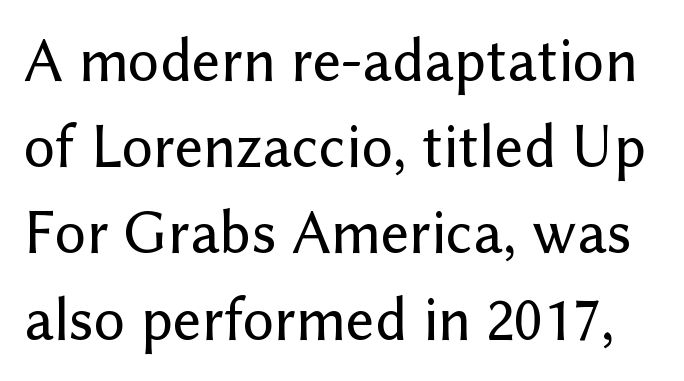
The image shows 62 px sans-serif type, upright; set normal line spacing (1.39x), normal letter spacing, not underlined; low stroke contrast and a medium x-height.
